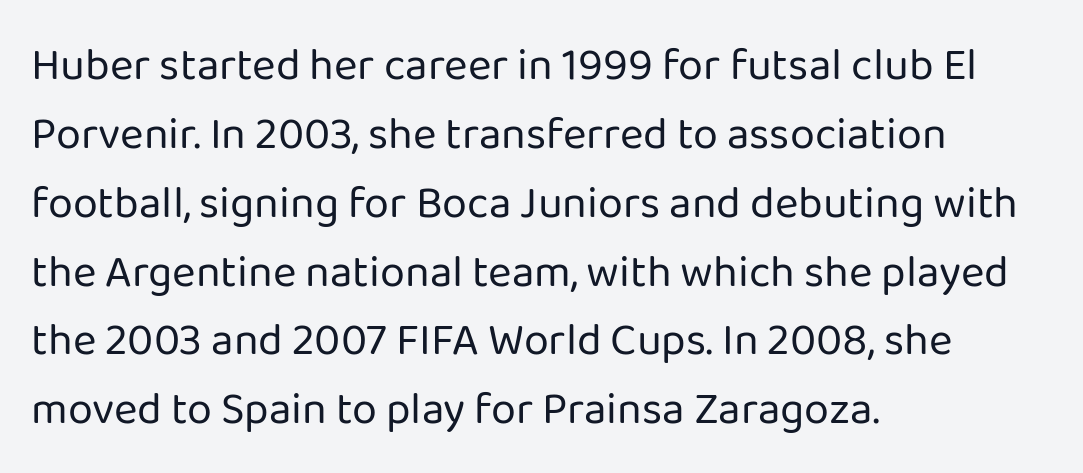
{"serif": "no", "italic": "no", "bold": "no", "weight": "regular", "width": "normal", "stroke_contrast": "low", "x_height": "medium", "monospaced": "no", "underline": "no", "align": "left", "line_spacing": "normal", "line_spacing_ratio": 1.53, "letter_spacing": "normal", "letter_spacing_em": 0.0, "glyph_px": 45}
